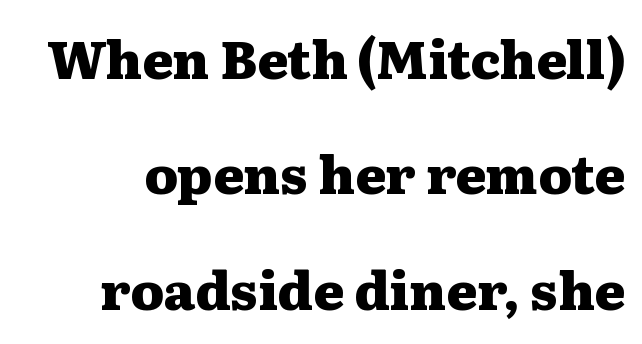
{"serif": "yes", "italic": "no", "bold": "yes", "weight": "heavy", "width": "wide", "stroke_contrast": "medium", "x_height": "medium", "monospaced": "no", "underline": "no", "line_spacing": "loose", "line_spacing_ratio": 2.22, "letter_spacing": "normal", "letter_spacing_em": 0.0, "glyph_px": 52}
